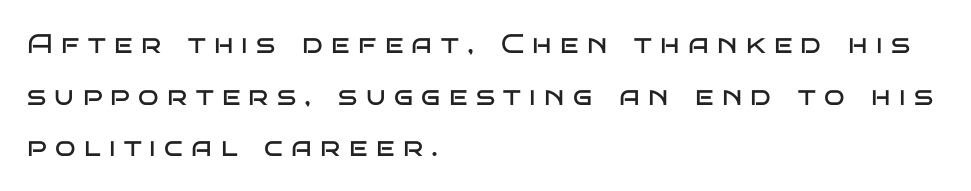
{"italic": "no", "bold": "no", "underline": "no", "align": "left", "line_spacing": "loose", "line_spacing_ratio": 1.91, "letter_spacing": "wide", "letter_spacing_em": 0.31, "glyph_px": 27}
